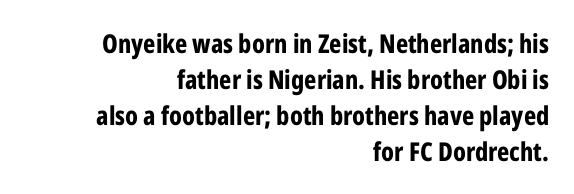
Q: Is the text bold? A: Yes.
Q: Is the text italic (slanted)? A: No, it is upright.
Q: Is the text underlined? A: No.
Q: How is the paragraph aligned? A: Right-aligned.
Q: Is the spacing between letters normal or unusually wide? A: Normal.
Q: Is the spacing between lines tight, normal or loose? A: Normal.
